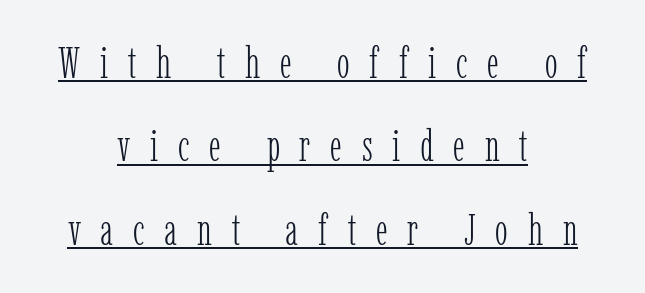
The image shows 43 px light, condensed serif type, upright; set centered, loose line spacing (1.94x), unusually wide letter spacing (+0.46 em), underlined; low stroke contrast and a medium x-height.
